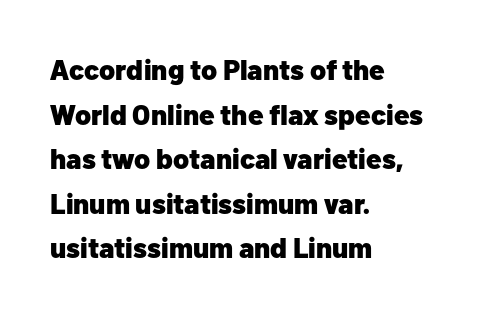
The image shows 28 px heavy sans-serif type, upright; set left-aligned, normal line spacing (1.59x), normal letter spacing, not underlined; low stroke contrast and a medium x-height.
